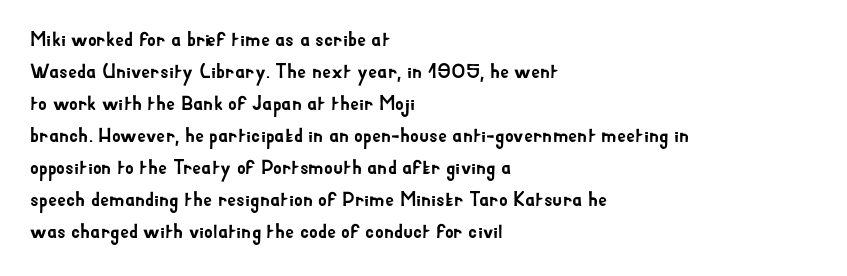
{"italic": "no", "underline": "no", "align": "left", "line_spacing": "normal", "line_spacing_ratio": 1.6, "letter_spacing": "normal", "letter_spacing_em": 0.0, "glyph_px": 20}
